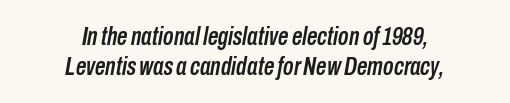
{"italic": "yes", "lean": "right", "slant_degrees": 10, "underline": "no", "align": "center", "line_spacing": "tight", "line_spacing_ratio": 1.15, "letter_spacing": "normal", "letter_spacing_em": 0.0, "glyph_px": 26}
